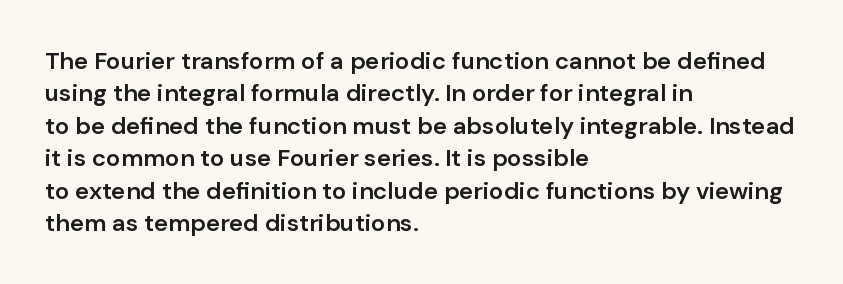
Does the leading feel generous? No, just average. Words float on clear page, feet unadorned. These lines carry some extra weight — a demibold, not a full bold. A classic flush-left, rag-right setting is used for this passage. The letters sit at their default tracking, neither squeezed nor spread.
